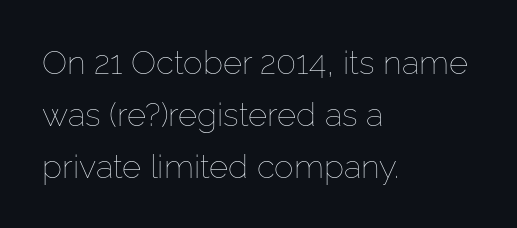
Q: Is the text bold? A: No.
Q: Is the text italic (slanted)? A: No, it is upright.
Q: Is the text underlined? A: No.
Q: How is the paragraph aligned? A: Left-aligned.
Q: Is the spacing between letters normal or unusually wide? A: Normal.
Q: Is the spacing between lines tight, normal or loose? A: Normal.
Q: Width (condensed, normal, or wide)? A: Normal.
Q: Stroke contrast? A: Low.
Q: x-height? A: Medium.
Q: Monospaced? A: No.
